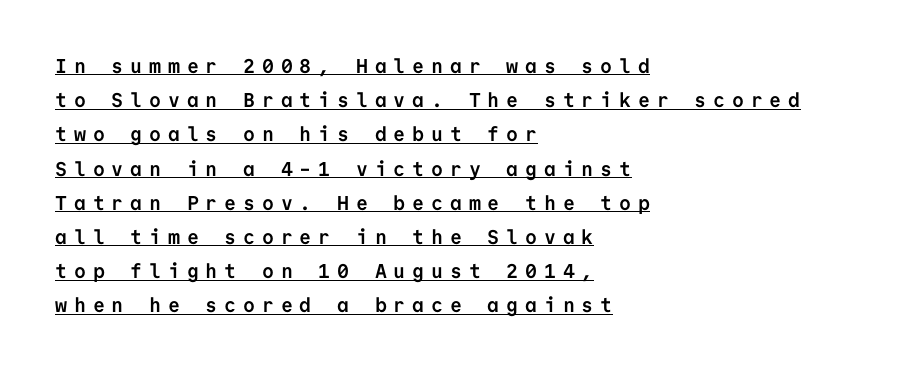
The image shows 20 px bold type, upright; set left-aligned, line spacing 1.71x, unusually wide letter spacing (+0.34 em), underlined.
